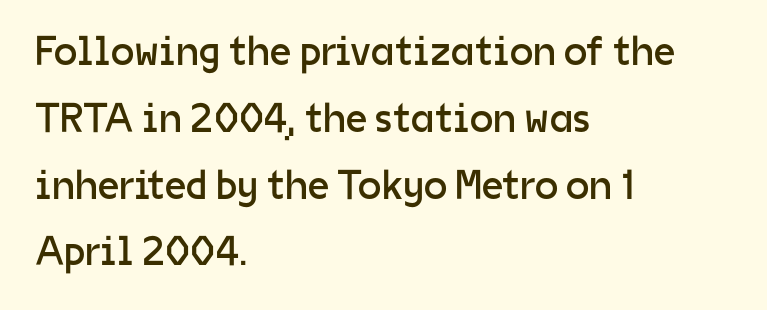
Are there feet on the stems? There aren't — it's a sans. The rendering anchors every line to the left-hand side. Default kerning and tracking; the words read as compact shapes. The baseline area is clear. The face used here is proportionally spaced, like ordinary book or web type.
